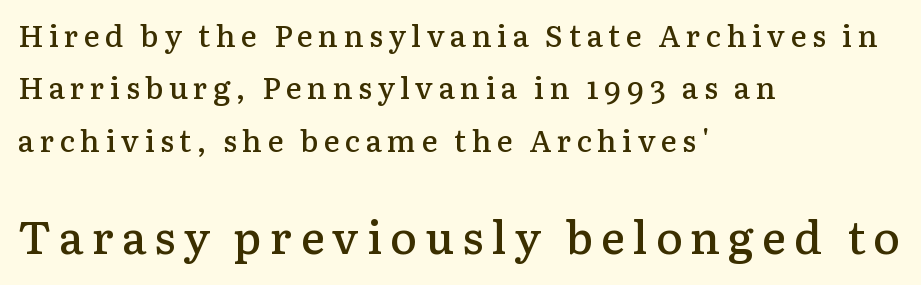
{"serif": "yes", "italic": "no", "bold": "semi", "weight": "semibold", "width": "normal", "stroke_contrast": "low", "x_height": "medium", "monospaced": "no", "underline": "no", "align": "left", "line_spacing_ratio": 1.75, "larger_block": "second", "size_ratio": 1.5, "glyph_px": 45}
